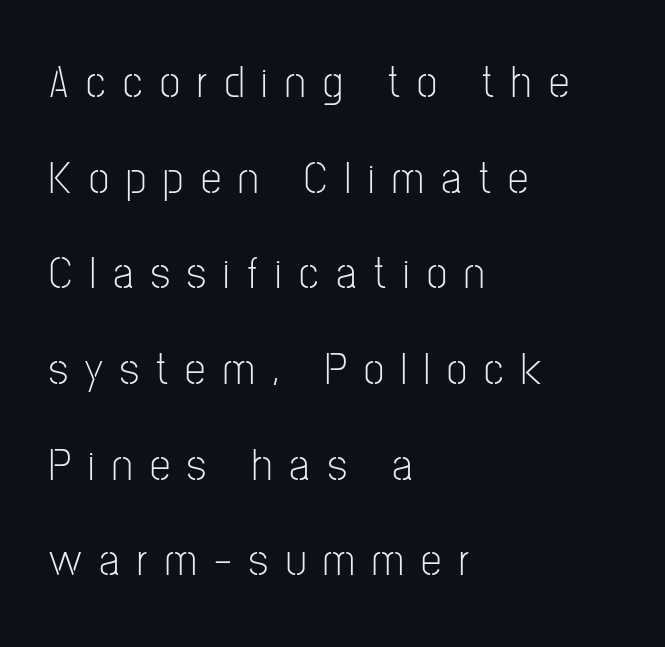
Letter spacing: wide. Only glyphs here, with clear space below each row. Posture: vertical. Horizontal bands of white between lines are thick stripes. The ragged edge is on the right, which tells us the setting is flush left. The face used here is proportionally spaced, like ordinary book or web type.
